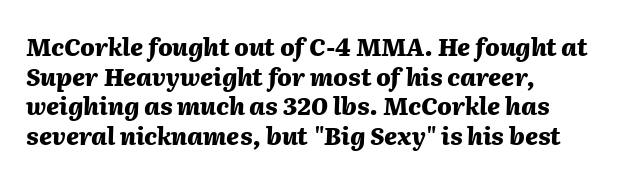
{"italic": "yes", "lean": "right", "slant_degrees": 2, "bold": "yes", "underline": "no", "align": "left", "line_spacing_ratio": 1.23, "letter_spacing": "normal", "letter_spacing_em": 0.0, "glyph_px": 24}
